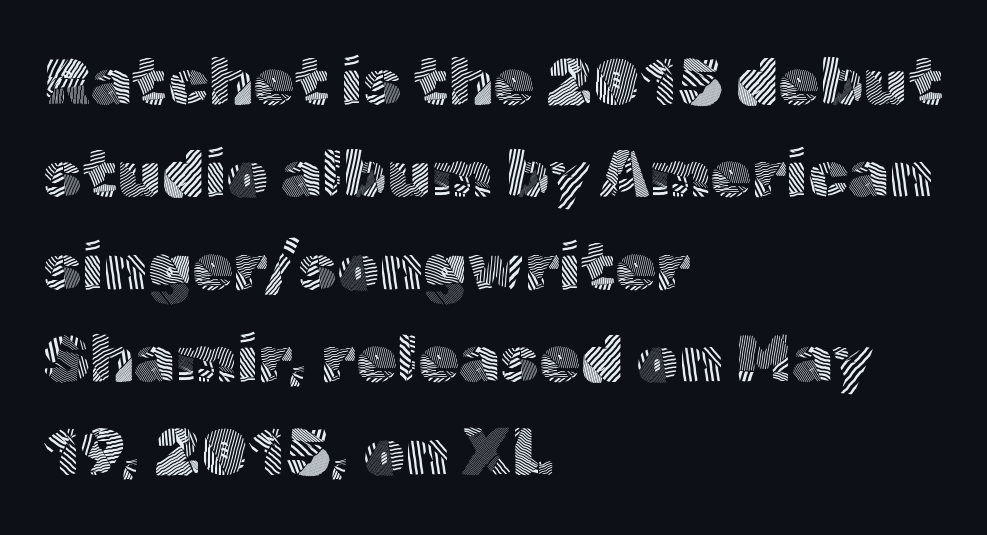
Ink coverage per letter is moderate at most. The type sits square on the baseline with zero lean. Typographically, this falls in the sans-serif category. The specimen omits any rule beneath the text block's lines.
